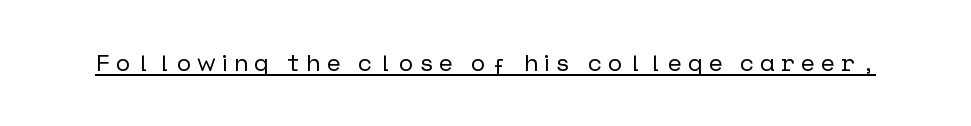
{"italic": "no", "underline": "yes", "letter_spacing": "wide", "letter_spacing_em": 0.25, "glyph_px": 24}
